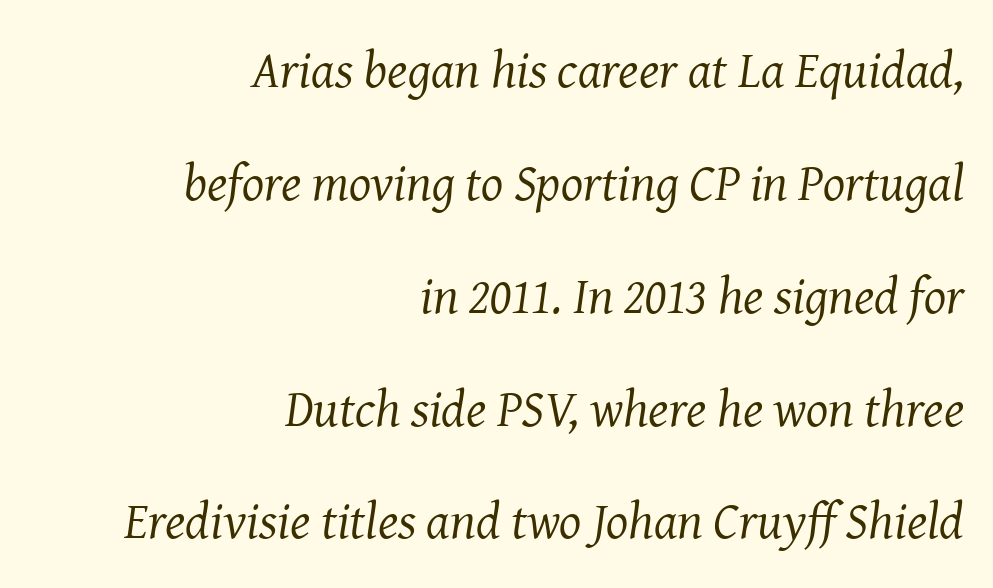
The image shows 52 px regular-weight serif type, italic (leaning right); set right-aligned, loose line spacing (2.17x), normal letter spacing, not underlined; medium stroke contrast and a medium x-height.
